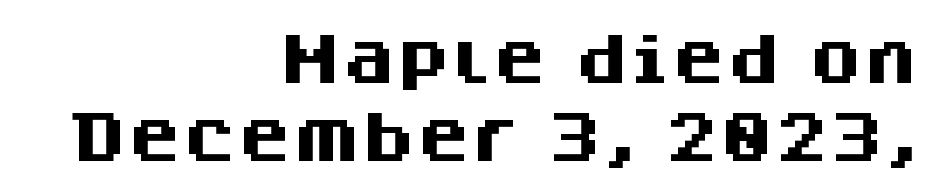
Letterform terminals end flat and unadorned throughout the passage. The baseline area is clear. Characters follow at the spacing the type designer built in. This sample has the flowing, uneven cadence of proportional lettering. Thick stems and heavy bowls — unmistakably bold.
